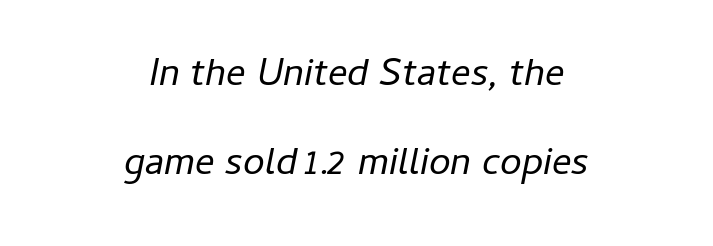
Q: Is the text bold? A: No.
Q: Is the text italic (slanted)? A: Yes, it leans right by about 11 degrees.
Q: Is the text underlined? A: No.
Q: How is the paragraph aligned? A: Centered.
Q: Is the spacing between letters normal or unusually wide? A: Normal.
Q: Is the spacing between lines tight, normal or loose? A: Loose.
Q: Width (condensed, normal, or wide)? A: Normal.
Q: Stroke contrast? A: Low.
Q: x-height? A: Medium.
Q: Monospaced? A: No.
